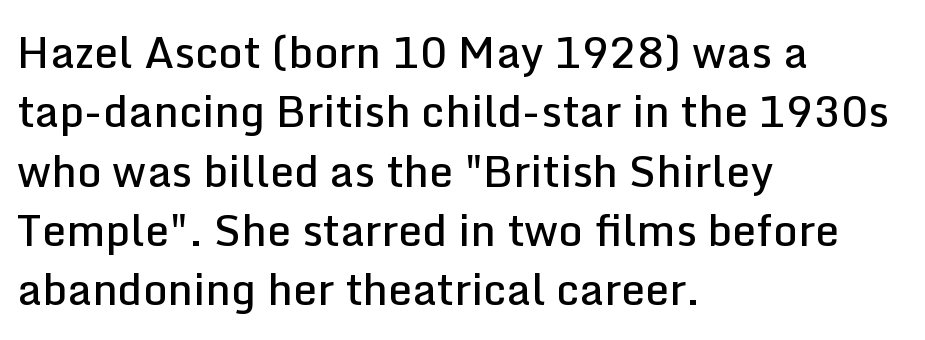
{"serif": "no", "italic": "no", "bold": "semi", "weight": "semibold", "width": "normal", "stroke_contrast": "low", "x_height": "medium", "monospaced": "no", "underline": "no", "align": "left", "line_spacing": "normal", "line_spacing_ratio": 1.38, "letter_spacing": "normal", "letter_spacing_em": 0.0, "glyph_px": 43}
